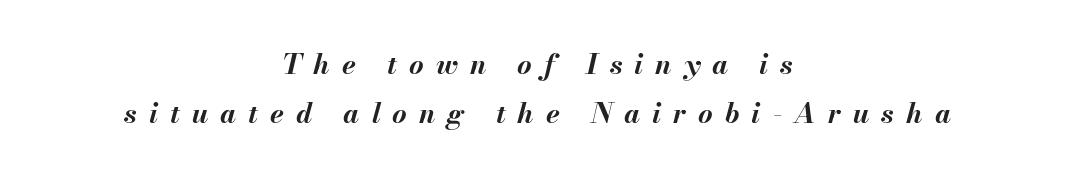
The image shows 28 px bold type, italic (leaning right); set centered, line spacing 1.76x, unusually wide letter spacing (+0.43 em), not underlined; medium stroke contrast and a small x-height.
